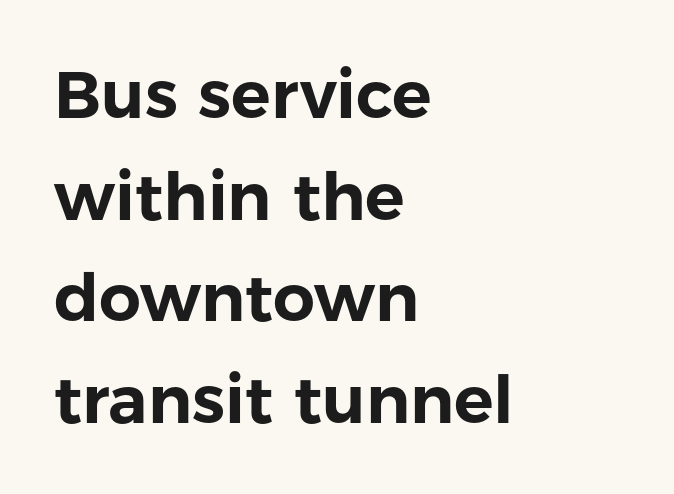
{"serif": "no", "italic": "no", "width": "normal", "stroke_contrast": "low", "x_height": "medium", "monospaced": "no", "underline": "no", "align": "left", "line_spacing": "normal", "line_spacing_ratio": 1.54, "letter_spacing": "normal", "letter_spacing_em": 0.0, "glyph_px": 66}
